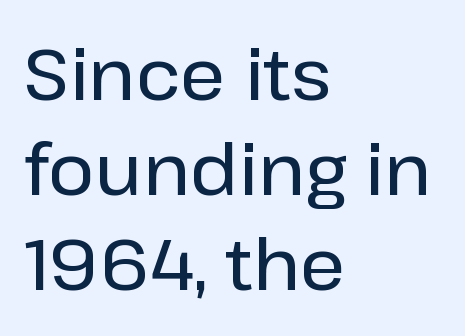
The image shows 71 px sans-serif type, upright; set left-aligned, normal line spacing (1.34x), normal letter spacing, not underlined; low stroke contrast and a medium x-height.
